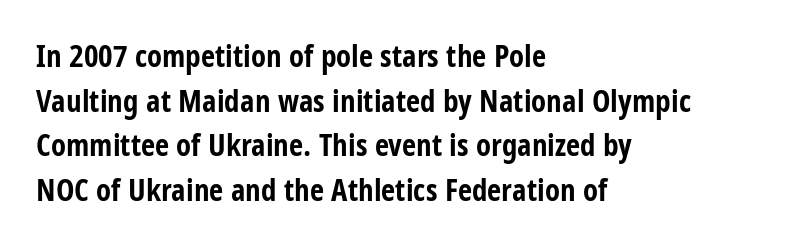
The image shows 31 px bold, condensed sans-serif type, upright; set left-aligned, normal line spacing (1.44x), normal letter spacing, not underlined; low stroke contrast and a large x-height.
